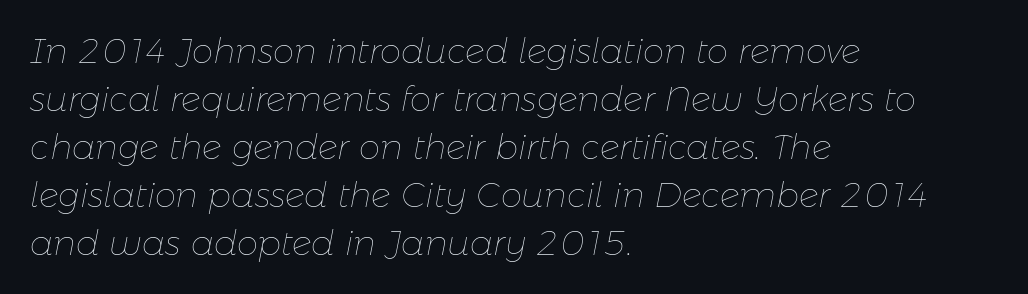
Any mark beneath the type? The region is blank. Summary of vertical rhythm: regular, with standard interline spacing. Layout note: lines flush left. Note the varied advance widths — an 'i' is clearly narrower than an 'm'. These lines keep a tight, regular rhythm from letter to letter. Posture: slanted.
